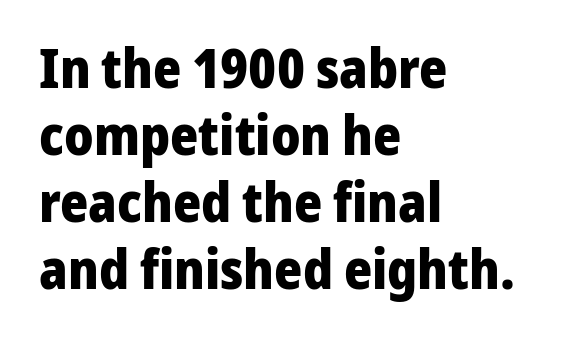
Q: Is the text bold? A: Yes.
Q: Is the text italic (slanted)? A: No, it is upright.
Q: Is the typeface a serif or a sans-serif typeface? A: Sans-serif.
Q: Is the text underlined? A: No.
Q: How is the paragraph aligned? A: Left-aligned.
Q: Is the spacing between letters normal or unusually wide? A: Normal.
Q: Width (condensed, normal, or wide)? A: Normal.
Q: Stroke contrast? A: Low.
Q: x-height? A: Medium.
Q: Monospaced? A: No.
